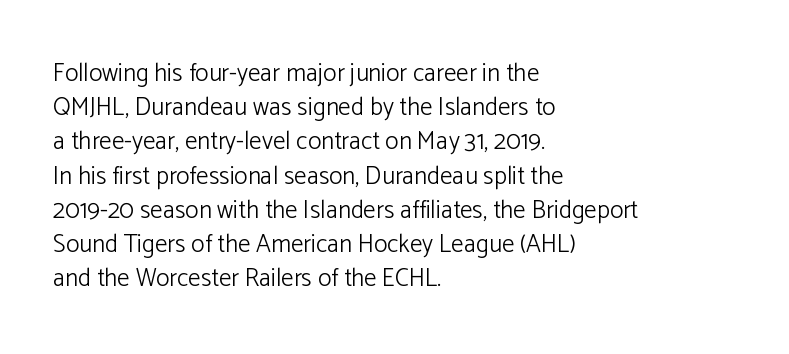
The area under the type is left untouched. A roman cut, with each character standing at attention. Observe the ordinary spacing: letters are neighbours, not strangers. Notice how the passage keeps a crisp vertical edge on the left only.
